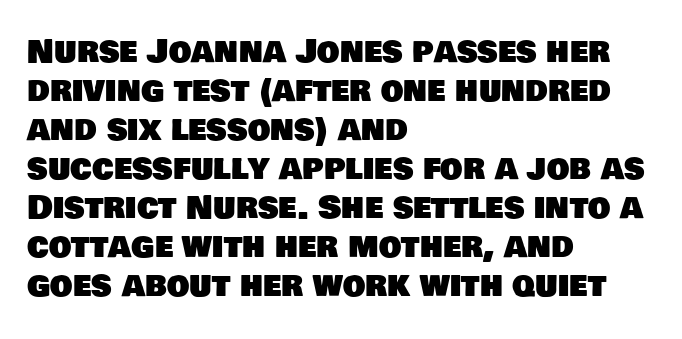
Q: Is the typeface a serif or a sans-serif typeface? A: Sans-serif.
Q: Is the text underlined? A: No.
Q: How is the paragraph aligned? A: Left-aligned.
Q: Is the spacing between letters normal or unusually wide? A: Normal.
Q: Width (condensed, normal, or wide)? A: Normal.
Q: Stroke contrast? A: Low.
Q: x-height? A: Large.
Q: Monospaced? A: No.
